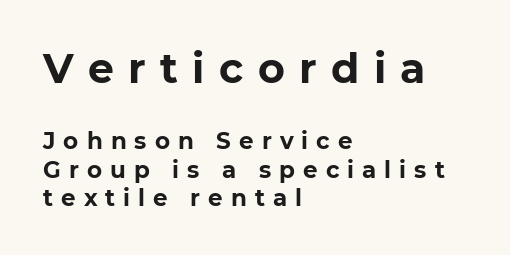
The image shows 41 px bold sans-serif type, upright; set left-aligned, line spacing 1.23x, unusually wide letter spacing (+0.35 em), not underlined; the first (top) block is 1.78x larger; low stroke contrast and a medium x-height.
